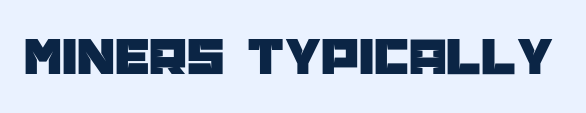
The image shows 54 px sans-serif type, upright; set normal letter spacing, not underlined; low stroke contrast and a large x-height.
